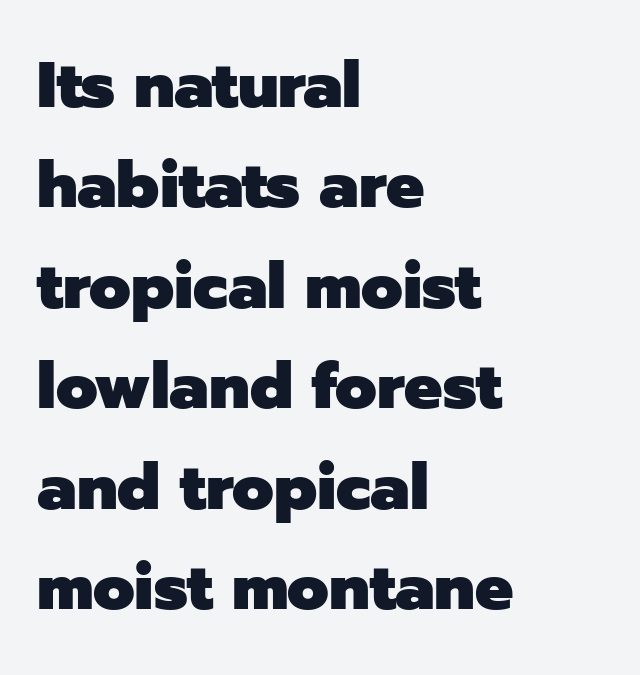
The image shows 64 px heavy sans-serif type, upright; set left-aligned, normal line spacing (1.57x), normal letter spacing, not underlined; low stroke contrast and a medium x-height.
